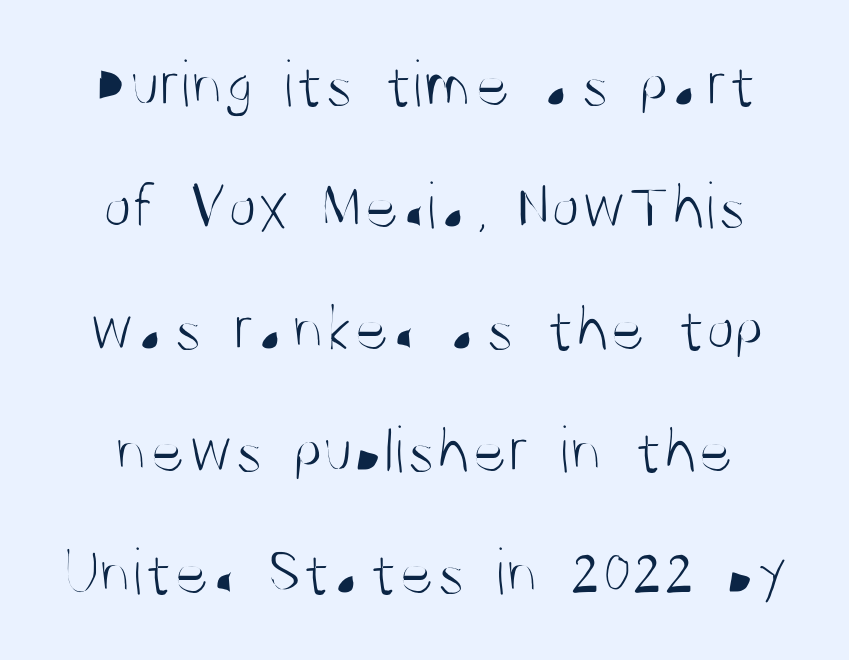
{"serif": "no", "italic": "no", "bold": "no", "weight": "light", "width": "condensed", "stroke_contrast": "medium", "x_height": "large", "monospaced": "no", "underline": "no", "line_spacing_ratio": 1.82, "letter_spacing": "normal", "letter_spacing_em": 0.0, "glyph_px": 67}
